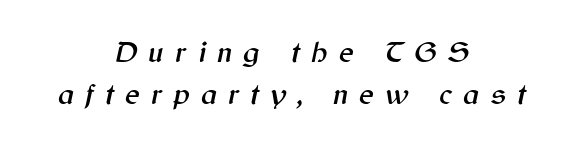
{"italic": "yes", "lean": "right", "slant_degrees": 12, "width": "normal", "stroke_contrast": "medium", "x_height": "medium", "monospaced": "no", "underline": "no", "align": "center", "line_spacing": "normal", "line_spacing_ratio": 1.35, "letter_spacing": "wide", "letter_spacing_em": 0.36, "glyph_px": 31}
